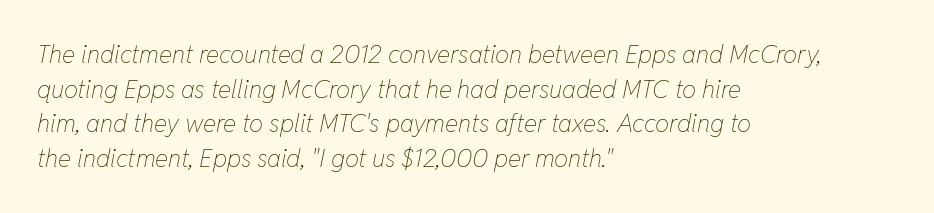
The setting favours the left margin, as ordinary paragraphs usually do. This sample uses an oblique cut, with every glyph tilted off the vertical. Quick note: interline space is typical. The rendering keeps characters at their native spacing. Descender tails drop into unmarked territory.
